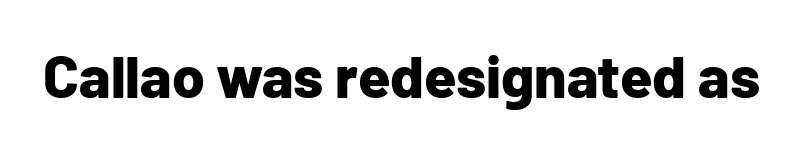
The image shows 59 px bold sans-serif type, upright; set normal letter spacing, not underlined; low stroke contrast and a medium x-height.
